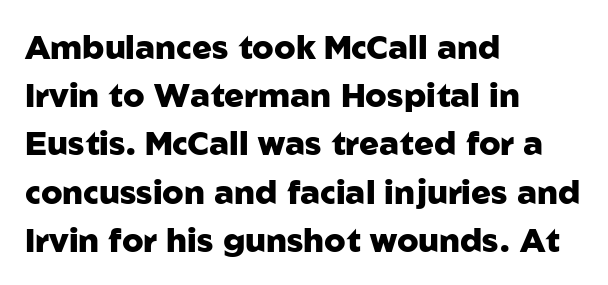
Students, note that the glyphs here touch the page at normal intervals. Unlike italic type, these characters show no tilt at all. Is this a fixed-width face? No — the glyphs have proportional, varying widths. The typeface chosen for these lines omits serifs.
